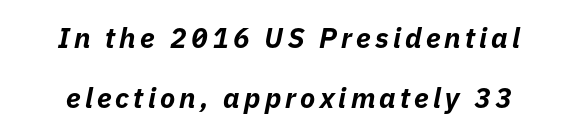
{"italic": "yes", "lean": "right", "slant_degrees": 11, "bold": "yes", "weight": "bold", "width": "normal", "stroke_contrast": "low", "x_height": "medium", "monospaced": "no", "underline": "no", "line_spacing": "loose", "line_spacing_ratio": 2.16, "glyph_px": 28}
